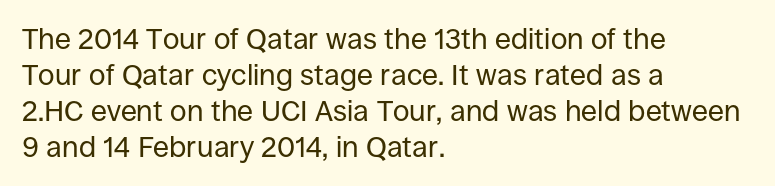
The tracking reads as untouched default to a designer's eye. No italicization has been applied; the sample stays upright. Looks like regular typesetting: each glyph gets only the width it needs. Underlining? Definitely not there. Weight: not bold — regular or lighter.
